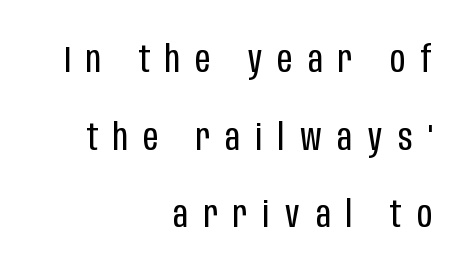
The image shows 37 px regular-weight, condensed sans-serif type, upright; set right-aligned, loose line spacing (2.1x), unusually wide letter spacing (+0.42 em), not underlined; low stroke contrast and a large x-height.
